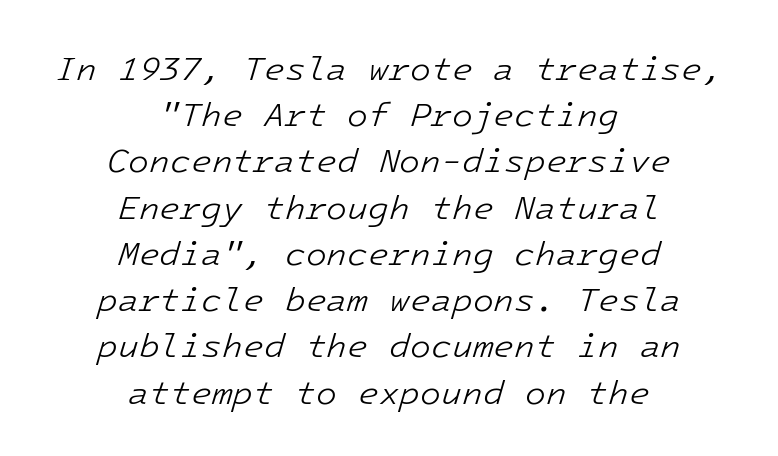
Q: Is the text bold? A: No.
Q: Is the text italic (slanted)? A: Yes, it leans right by about 16 degrees.
Q: Is the text underlined? A: No.
Q: How is the paragraph aligned? A: Centered.
Q: Is the spacing between letters normal or unusually wide? A: Normal.
Q: Is the spacing between lines tight, normal or loose? A: Normal.
Q: Width (condensed, normal, or wide)? A: Normal.
Q: Stroke contrast? A: Low.
Q: x-height? A: Medium.
